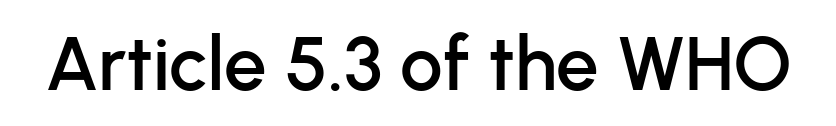
This sample has the flowing, uneven cadence of proportional lettering. This sample uses an upright cut, with every glyph sitting square on the baseline. Unlike a traditional serif, this face leaves its strokes unadorned. Between one letter and the next there's only the usual sliver of space. Lines of text with bare space underneath.
